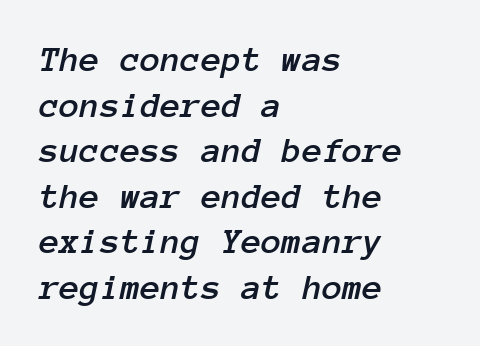
The image shows 37 px text type, italic (leaning right), monospaced; set left-aligned, line spacing 1.23x, normal letter spacing, not underlined; low stroke contrast and a medium x-height.
